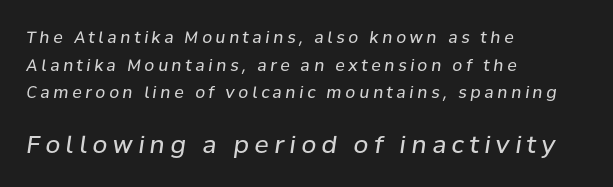
These lines are set flush left with a ragged right edge. Nothing heavy about these letters — not bold at all. Characters follow at a spacing far wider than the type designer built in. The space directly below the letters is spotless. Of the two passages, the one underneath uses the larger point size. Style check: oblique.
